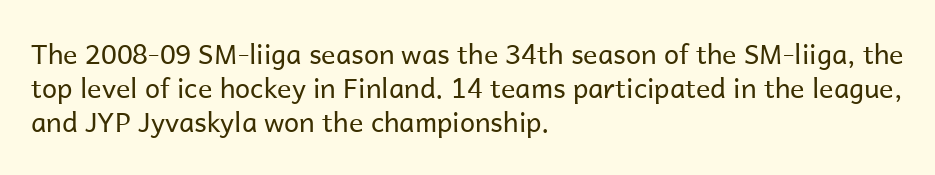
Vertically, the passage feels balanced, rows spaced as you'd expect. The strip under each line holds only bare page. Weight: in the light-to-regular range. Glyph-to-glyph distance matches everyday printed text.
